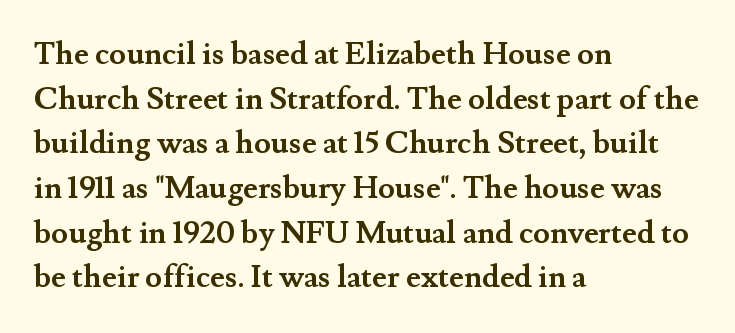
Q: Is the text bold? A: Yes.
Q: Is the text italic (slanted)? A: No, it is upright.
Q: Is the typeface a serif or a sans-serif typeface? A: Serif.
Q: Is the text underlined? A: No.
Q: How is the paragraph aligned? A: Left-aligned.
Q: Is the spacing between letters normal or unusually wide? A: Normal.
Q: Is the spacing between lines tight, normal or loose? A: Normal.
Q: Width (condensed, normal, or wide)? A: Normal.
Q: Stroke contrast? A: Medium.
Q: x-height? A: Small.
Q: Monospaced? A: No.
